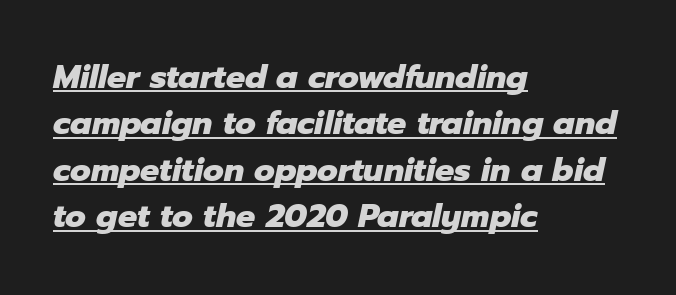
Q: Is the text bold? A: Yes.
Q: Is the text italic (slanted)? A: Yes, it leans right by about 12 degrees.
Q: Is the text underlined? A: Yes.
Q: How is the paragraph aligned? A: Left-aligned.
Q: Is the spacing between letters normal or unusually wide? A: Normal.
Q: Is the spacing between lines tight, normal or loose? A: Normal.
Q: Width (condensed, normal, or wide)? A: Normal.
Q: Stroke contrast? A: Low.
Q: x-height? A: Medium.
Q: Monospaced? A: No.
